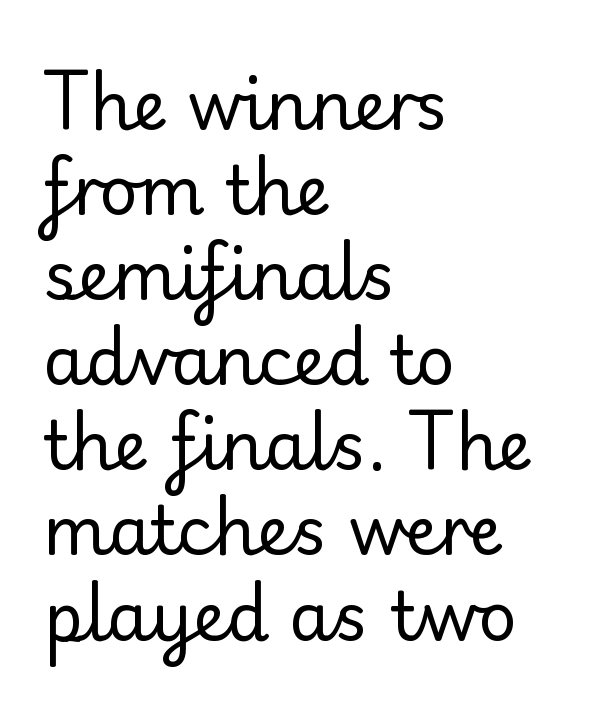
Q: Is the text bold? A: No.
Q: Is the text italic (slanted)? A: No, it is upright.
Q: Is the typeface a serif or a sans-serif typeface? A: Serif.
Q: Is the text underlined? A: No.
Q: How is the paragraph aligned? A: Left-aligned.
Q: Is the spacing between letters normal or unusually wide? A: Normal.
Q: Is the spacing between lines tight, normal or loose? A: Normal.
Q: Width (condensed, normal, or wide)? A: Normal.
Q: Stroke contrast? A: Low.
Q: x-height? A: Small.
Q: Monospaced? A: No.
